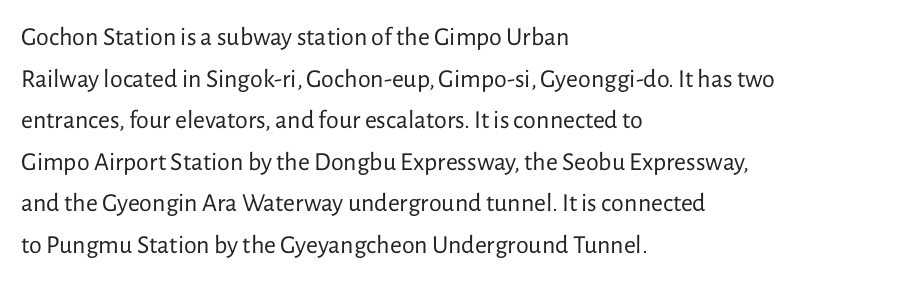
{"italic": "no", "bold": "no", "underline": "no", "align": "left", "line_spacing": "normal", "line_spacing_ratio": 1.6, "letter_spacing": "normal", "letter_spacing_em": 0.0, "glyph_px": 26}
